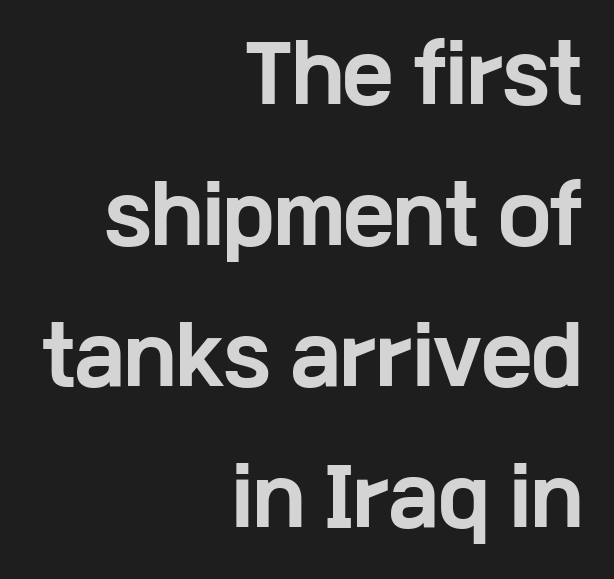
Q: Is the text bold? A: Yes.
Q: Is the text italic (slanted)? A: No, it is upright.
Q: Is the typeface a serif or a sans-serif typeface? A: Sans-serif.
Q: Is the text underlined? A: No.
Q: How is the paragraph aligned? A: Right-aligned.
Q: Is the spacing between letters normal or unusually wide? A: Normal.
Q: Width (condensed, normal, or wide)? A: Wide.
Q: Stroke contrast? A: Low.
Q: x-height? A: Medium.
Q: Monospaced? A: No.
